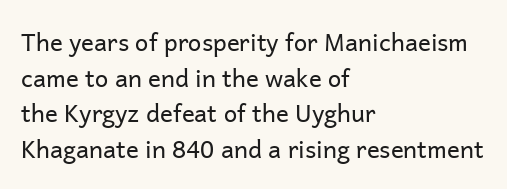
{"italic": "no", "bold": "no", "underline": "no", "align": "left", "line_spacing": "normal", "line_spacing_ratio": 1.48, "letter_spacing": "normal", "letter_spacing_em": 0.0, "glyph_px": 24}
